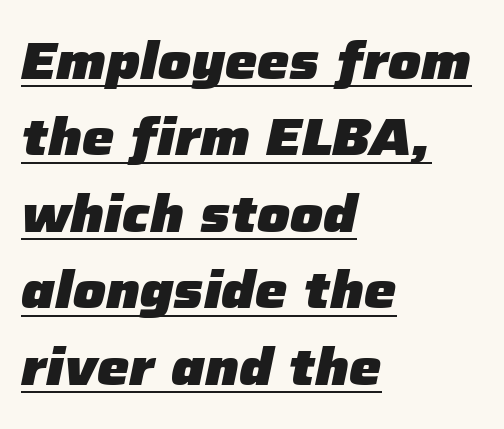
Does the lettering tilt? It does — this is italic. A rule runs beneath these lines of type. You could not count columns in this text — the font is proportionally spaced. The passage is arranged the way most books set body copy — flush left. Does the weight exceed regular? Yes, all the way to bold.
